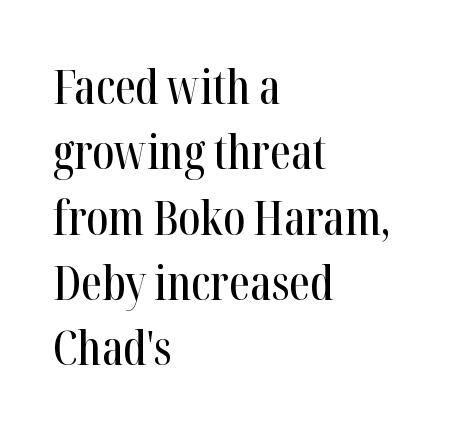
Q: Is the text italic (slanted)? A: No, it is upright.
Q: Is the typeface a serif or a sans-serif typeface? A: Serif.
Q: Is the text underlined? A: No.
Q: How is the paragraph aligned? A: Left-aligned.
Q: Is the spacing between letters normal or unusually wide? A: Normal.
Q: Is the spacing between lines tight, normal or loose? A: Normal.
Q: Width (condensed, normal, or wide)? A: Condensed.
Q: Stroke contrast? A: High.
Q: x-height? A: Medium.
Q: Monospaced? A: No.
